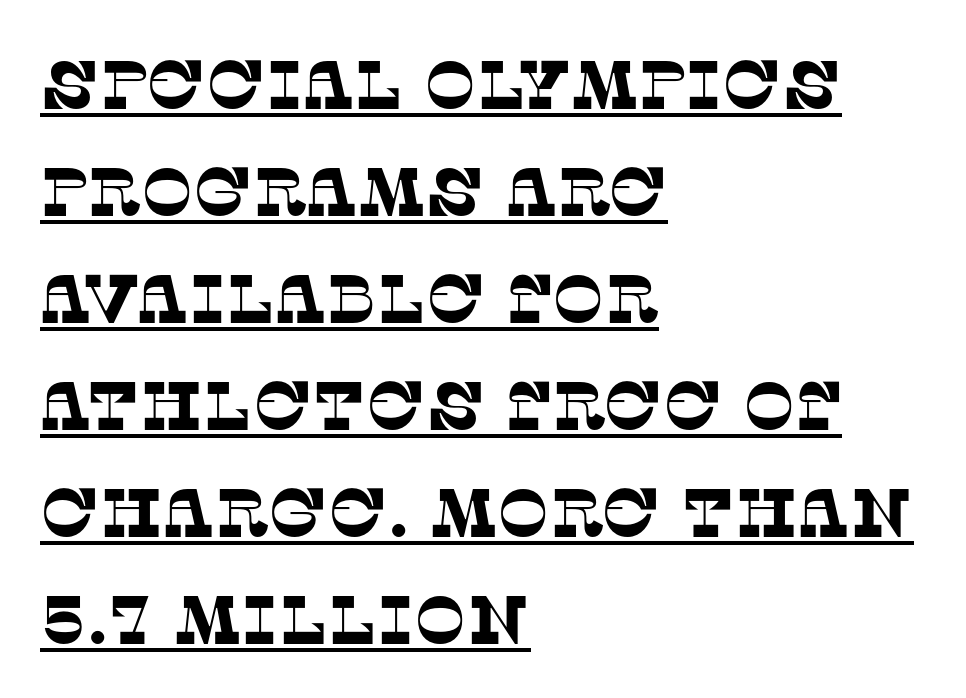
The image shows 69 px serif type; set left-aligned, normal line spacing (1.55x), normal letter spacing, underlined; low stroke contrast and a large x-height.
